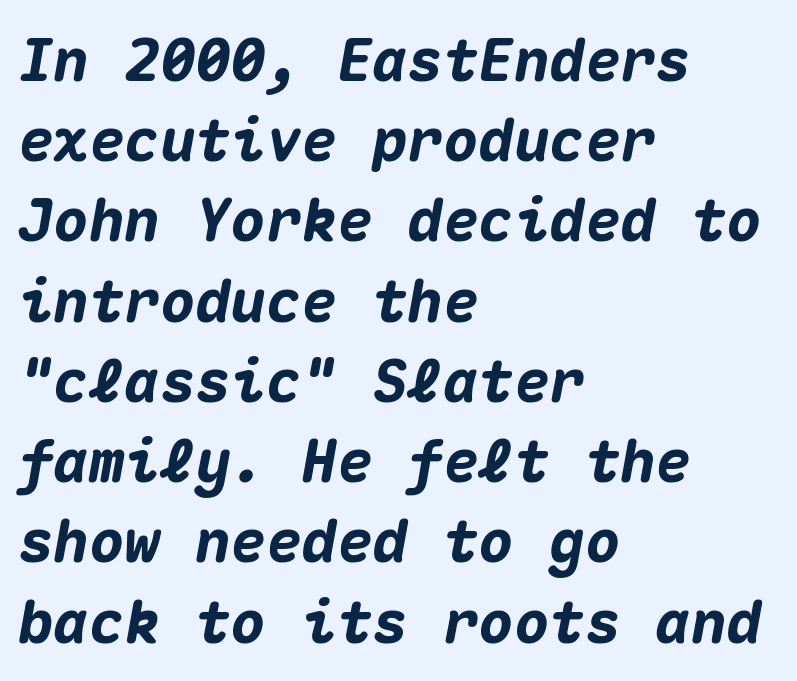
Monospaced: the letters line up in strict vertical columns. The strip under each line holds only bare page. If you drew a ruler down the left edge, every line would touch it. Style check: oblique.
